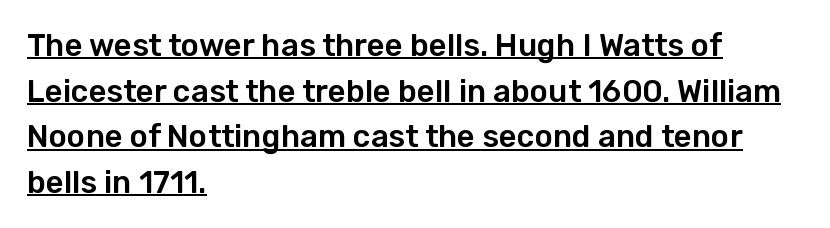
Q: Is the text italic (slanted)? A: No, it is upright.
Q: Is the typeface a serif or a sans-serif typeface? A: Sans-serif.
Q: Is the text underlined? A: Yes.
Q: How is the paragraph aligned? A: Left-aligned.
Q: Is the spacing between letters normal or unusually wide? A: Normal.
Q: Is the spacing between lines tight, normal or loose? A: Normal.
Q: Width (condensed, normal, or wide)? A: Normal.
Q: Stroke contrast? A: Low.
Q: x-height? A: Medium.
Q: Monospaced? A: No.
